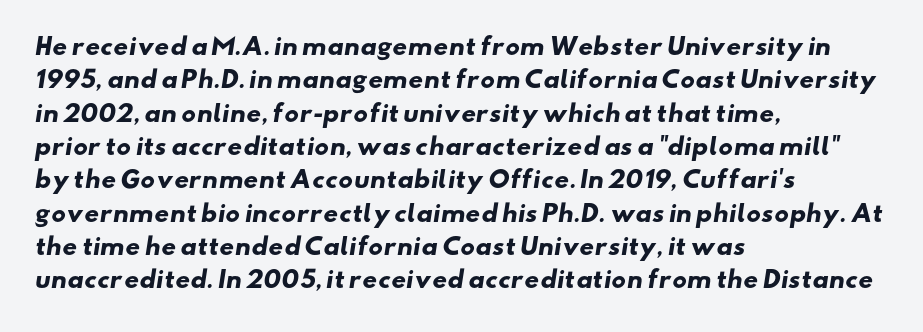
Has an underline been added? It has not. Evenly set lines give the paragraph a standard silhouette. No extra tracking has been applied to these lines. Every letter is thick-stroked: bold, no question. These lines stack with their left ends in a neat column.
